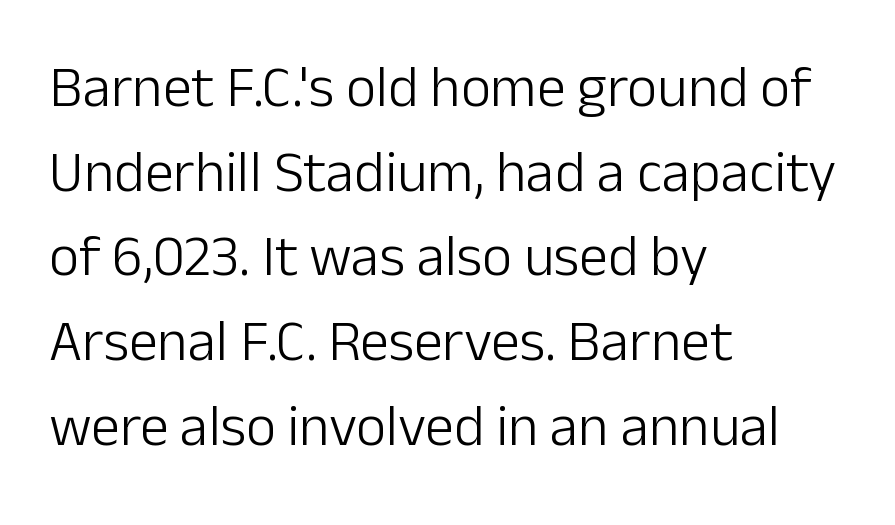
The image shows 58 px light sans-serif type, upright; set left-aligned, normal line spacing (1.46x), normal letter spacing, not underlined; low stroke contrast and a medium x-height.
